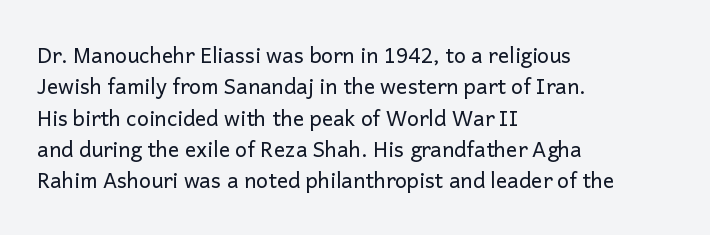
The image shows 21 px text type, upright; set left-aligned, normal line spacing (1.49x), normal letter spacing, not underlined.
